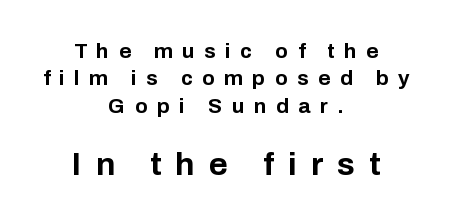
{"serif": "no", "italic": "no", "bold": "yes", "weight": "bold", "width": "normal", "stroke_contrast": "low", "x_height": "medium", "monospaced": "no", "underline": "no", "align": "center", "line_spacing": "normal", "line_spacing_ratio": 1.3, "letter_spacing": "wide", "letter_spacing_em": 0.45, "larger_block": "second", "size_ratio": 1.52, "glyph_px": 32}
